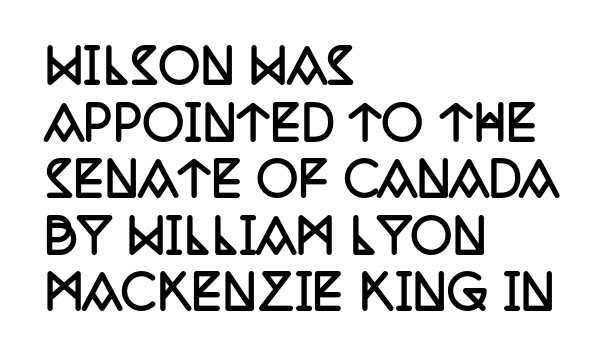
Here the designer chose a conventional face with non-uniform glyph widths. Tracking here is standard; glyphs follow each other at the usual distance. Check under the words: just untouched page. Caption: bold face, heavy strokes. Layout note: lines flush left. The letters stand straight up with perfectly vertical stems.
